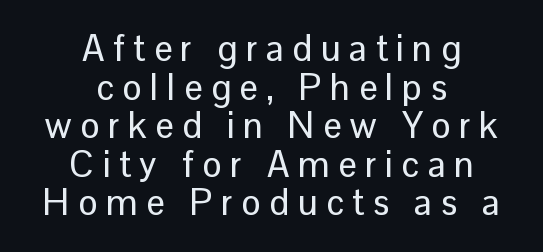
{"serif": "no", "italic": "no", "width": "normal", "stroke_contrast": "low", "x_height": "medium", "monospaced": "no", "underline": "no", "align": "center", "line_spacing": "tight", "line_spacing_ratio": 1.07, "letter_spacing": "wide", "letter_spacing_em": 0.24, "glyph_px": 36}
